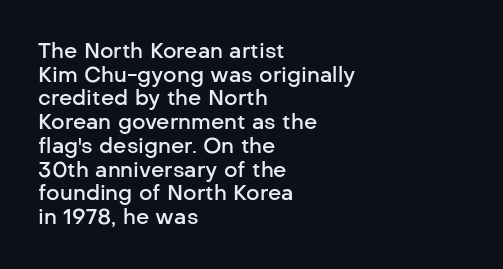
The axis of the letterforms is exactly vertical. The paragraph shown leans on its left margin. Underline: absent. Whoever set this chose condensed vertical rhythm over breathing room.
